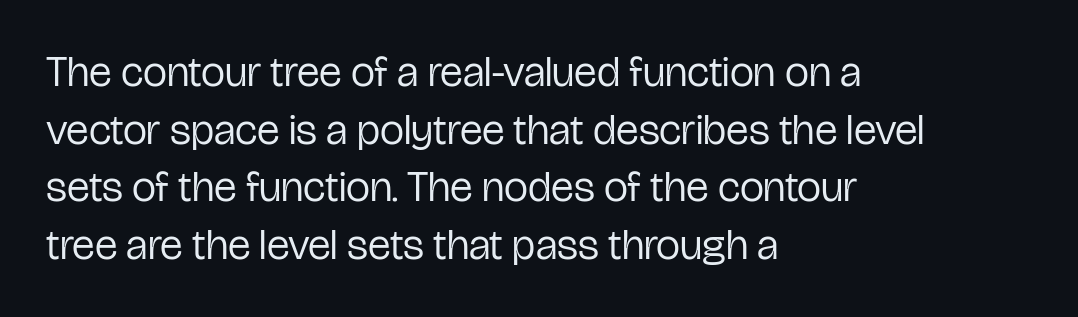
Q: Is the text bold? A: No.
Q: Is the text italic (slanted)? A: No, it is upright.
Q: Is the typeface a serif or a sans-serif typeface? A: Sans-serif.
Q: Is the text underlined? A: No.
Q: How is the paragraph aligned? A: Left-aligned.
Q: Is the spacing between letters normal or unusually wide? A: Normal.
Q: Is the spacing between lines tight, normal or loose? A: Normal.
Q: Width (condensed, normal, or wide)? A: Condensed.
Q: Stroke contrast? A: Low.
Q: x-height? A: Medium.
Q: Monospaced? A: No.
